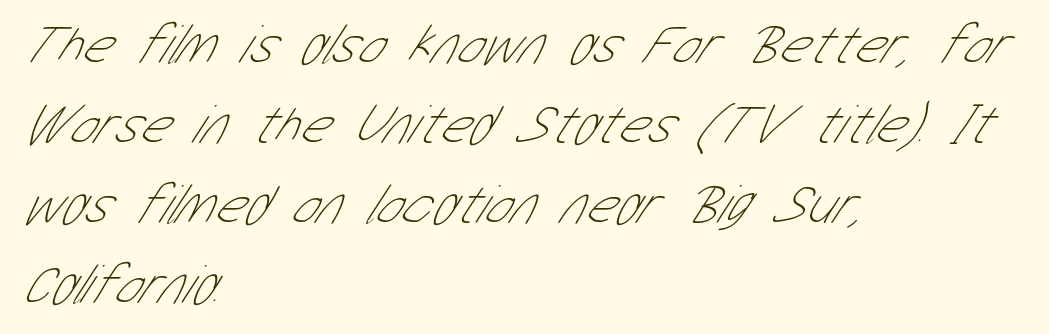
{"serif": "no", "bold": "no", "weight": "thin", "width": "condensed", "stroke_contrast": "low", "x_height": "medium", "monospaced": "no", "underline": "no", "align": "left", "line_spacing": "normal", "line_spacing_ratio": 1.43, "letter_spacing": "normal", "letter_spacing_em": 0.0, "glyph_px": 56}
